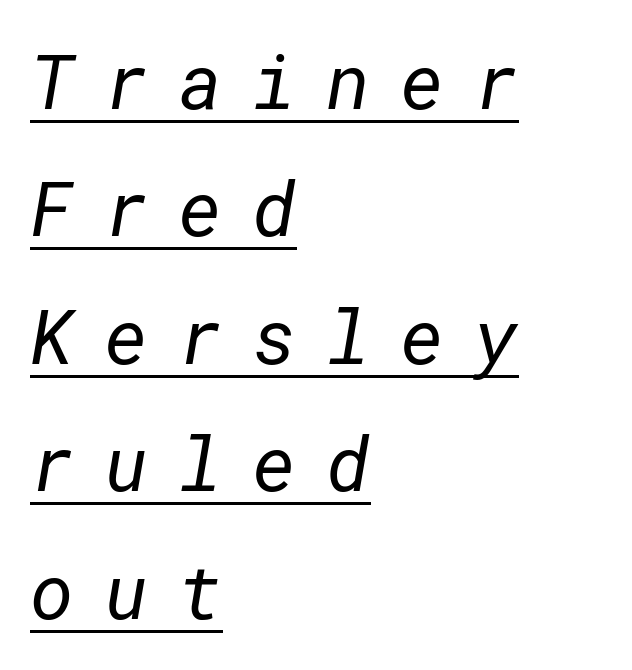
{"serif": "no", "bold": "no", "weight": "regular", "width": "normal", "stroke_contrast": "low", "x_height": "medium", "underline": "yes", "align": "left", "line_spacing": "normal", "line_spacing_ratio": 1.7, "letter_spacing": "wide", "letter_spacing_em": 0.4, "glyph_px": 75}
